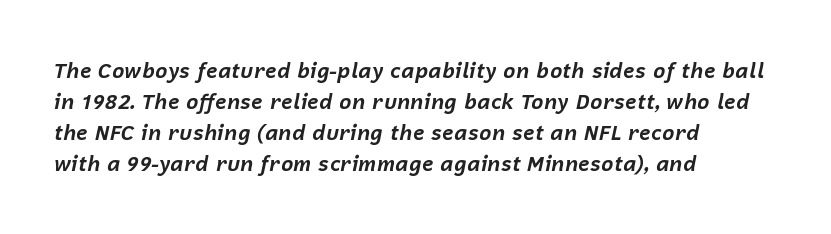
Each new line begins a customary step beneath the previous one. The passage shown is emphatically bold. The text carries the slant typical of an italic or oblique font. If you drew a ruler down the left edge, every line would touch it. In terms of letterspacing, this is plain default setting. Unmarked baselines from the first word to the last.
